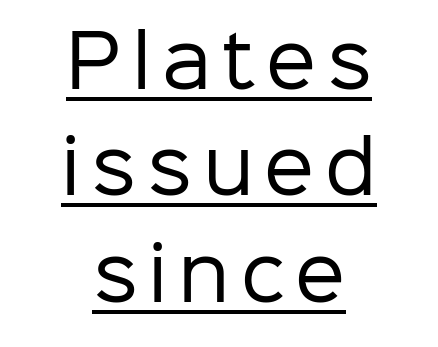
{"serif": "no", "italic": "no", "bold": "no", "weight": "regular", "width": "normal", "stroke_contrast": "low", "x_height": "medium", "monospaced": "no", "underline": "yes", "align": "center", "line_spacing": "normal", "line_spacing_ratio": 1.5, "glyph_px": 71}
